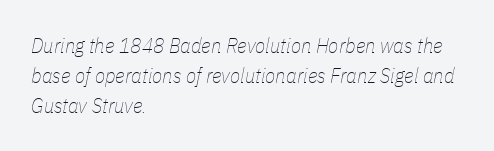
{"italic": "yes", "lean": "right", "slant_degrees": 11, "bold": "no", "underline": "no", "align": "left", "line_spacing": "normal", "line_spacing_ratio": 1.43, "letter_spacing": "normal", "letter_spacing_em": 0.0, "glyph_px": 21}
